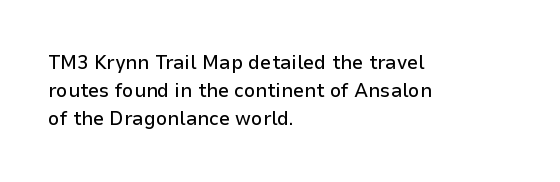
{"italic": "no", "underline": "no", "align": "left", "line_spacing": "normal", "line_spacing_ratio": 1.41, "letter_spacing": "normal", "letter_spacing_em": 0.0, "glyph_px": 20}
